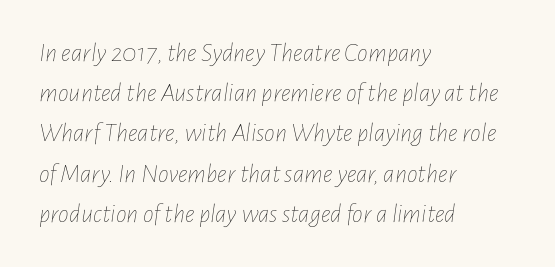
{"italic": "yes", "lean": "right", "slant_degrees": 7, "bold": "no", "underline": "no", "align": "left", "line_spacing": "normal", "line_spacing_ratio": 1.49, "letter_spacing": "normal", "letter_spacing_em": 0.0, "glyph_px": 27}
